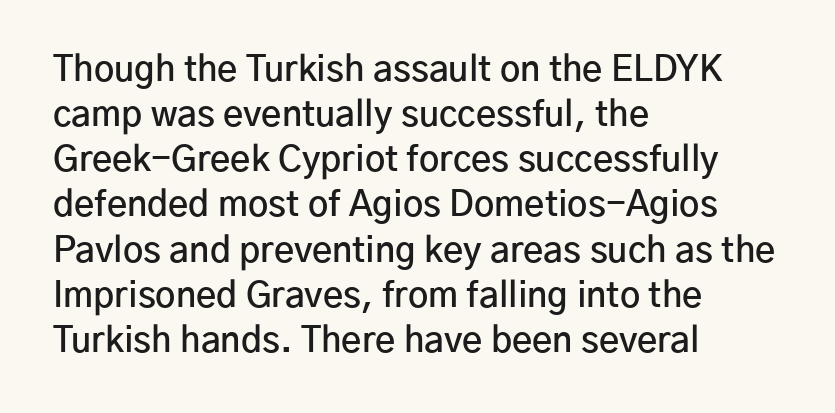
Q: Is the text bold? A: Semi-bold.
Q: Is the text italic (slanted)? A: No, it is upright.
Q: Is the typeface a serif or a sans-serif typeface? A: Sans-serif.
Q: Is the text underlined? A: No.
Q: How is the paragraph aligned? A: Left-aligned.
Q: Is the spacing between letters normal or unusually wide? A: Normal.
Q: Is the spacing between lines tight, normal or loose? A: Normal.
Q: Width (condensed, normal, or wide)? A: Normal.
Q: Stroke contrast? A: Low.
Q: x-height? A: Medium.
Q: Monospaced? A: No.
